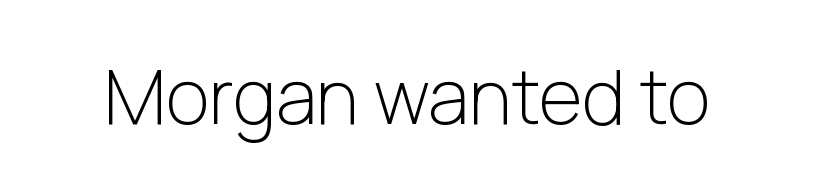
Character widths vary here, with narrow letters taking less room than wide ones. The string is rendered with underlining switched off. The font family rendered here belongs to the sans-serif group. Nothing unusual about the tracking: characters are spaced as the font intends. Counters stay open thanks to moderate or lighter strokes.
